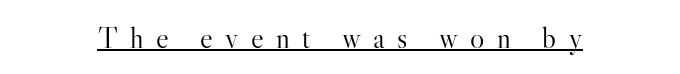
Q: Is the text bold? A: No.
Q: Is the text italic (slanted)? A: No, it is upright.
Q: Is the typeface a serif or a sans-serif typeface? A: Serif.
Q: Is the text underlined? A: Yes.
Q: Is the spacing between letters normal or unusually wide? A: Unusually wide.
Q: Width (condensed, normal, or wide)? A: Normal.
Q: Stroke contrast? A: High.
Q: x-height? A: Small.
Q: Monospaced? A: No.
